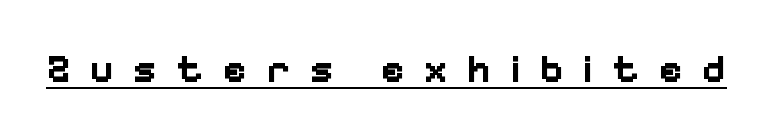
Stroke thickness is high; the sample reads as a true bold. These lines were composed using upright roman letters. Caption: lettering with a line underneath. Each letter keeps its own natural width here, so spacing adapts to shape.
